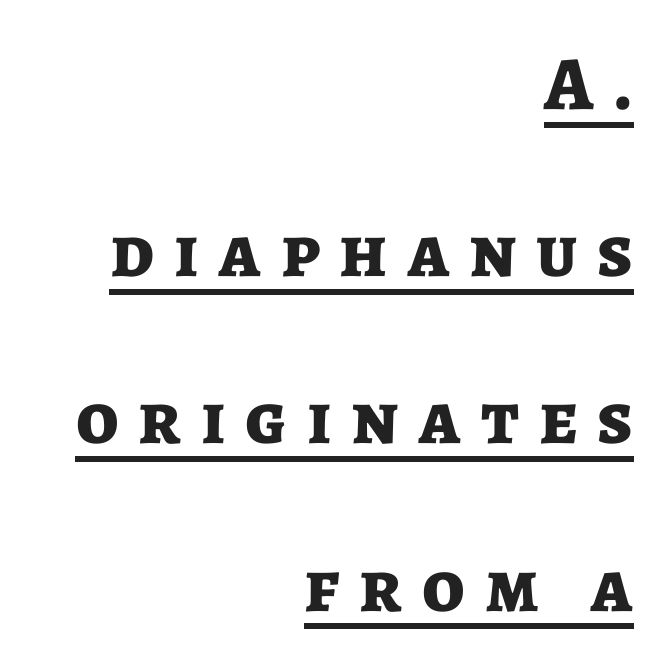
{"serif": "no", "italic": "no", "bold": "yes", "weight": "bold", "width": "normal", "stroke_contrast": "low", "x_height": "medium", "monospaced": "no", "underline": "yes", "align": "right", "line_spacing": "loose", "line_spacing_ratio": 2.2, "letter_spacing": "wide", "letter_spacing_em": 0.26, "glyph_px": 76}
